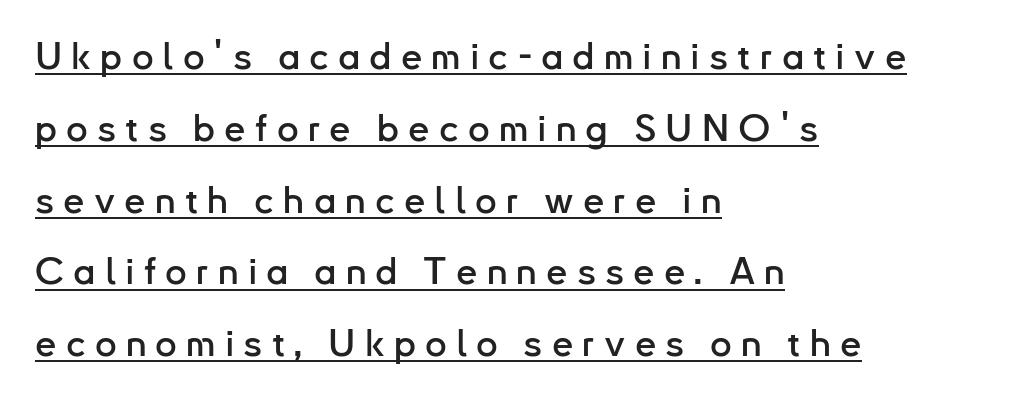
The image shows 38 px sans-serif type, upright; set left-aligned, line spacing 1.89x, unusually wide letter spacing (+0.24 em), underlined; low stroke contrast and a small x-height.
